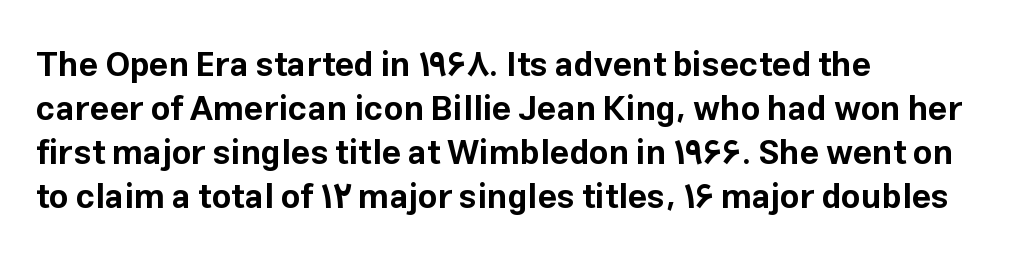
The image shows 34 px bold sans-serif type, upright; set left-aligned, normal line spacing (1.29x), normal letter spacing, not underlined; low stroke contrast and a medium x-height.
